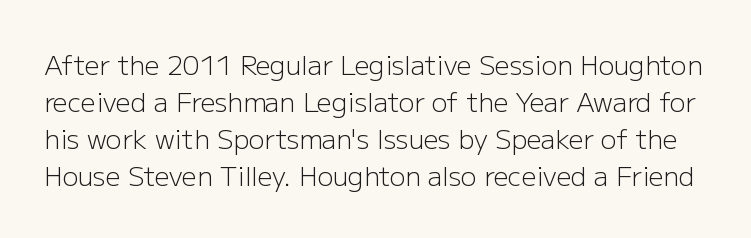
Q: Is the text bold? A: No.
Q: Is the text italic (slanted)? A: No, it is upright.
Q: Is the text underlined? A: No.
Q: Is the spacing between letters normal or unusually wide? A: Normal.
Q: Is the spacing between lines tight, normal or loose? A: Normal.
